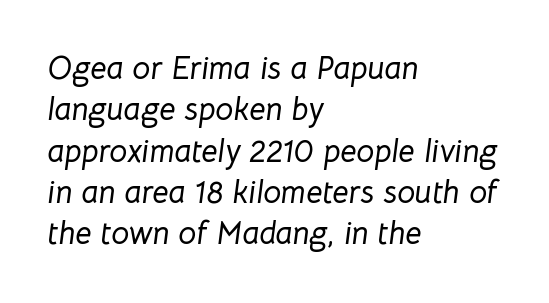
Q: Is the text italic (slanted)? A: Yes, it leans right by about 8 degrees.
Q: Is the text underlined? A: No.
Q: How is the paragraph aligned? A: Left-aligned.
Q: Is the spacing between letters normal or unusually wide? A: Normal.
Q: Is the spacing between lines tight, normal or loose? A: Normal.
Q: Width (condensed, normal, or wide)? A: Normal.
Q: Stroke contrast? A: Low.
Q: x-height? A: Medium.
Q: Monospaced? A: No.
